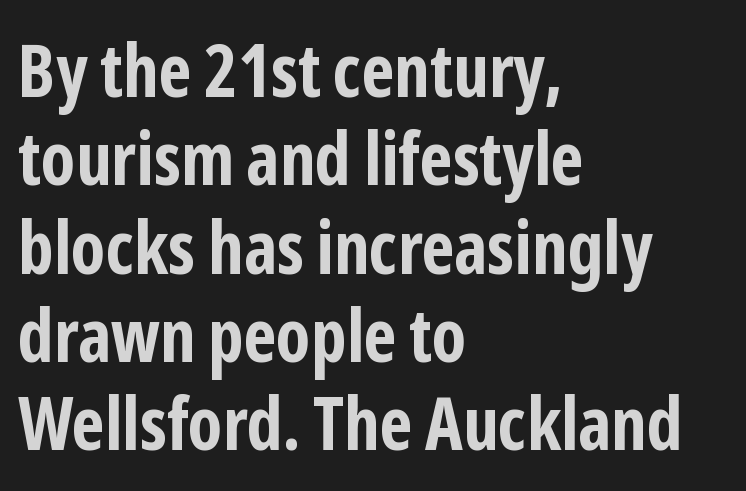
Grotesque or geometric, the face here clearly has no serifs. Posture: vertical. Strokes here are thick enough to call this a true bold. Clear beneath every line of the passage. You could not count columns in this text — the font is proportionally spaced. A student would call this left alignment; a typographer would say flush left, rag right.
